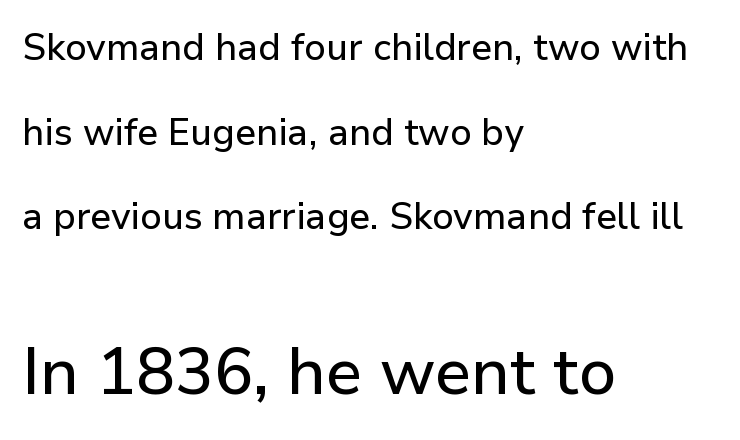
{"serif": "no", "italic": "no", "width": "normal", "stroke_contrast": "low", "x_height": "medium", "monospaced": "no", "underline": "no", "align": "left", "line_spacing": "loose", "line_spacing_ratio": 2.29, "letter_spacing": "normal", "letter_spacing_em": 0.0, "larger_block": "second", "size_ratio": 1.76, "glyph_px": 65}
